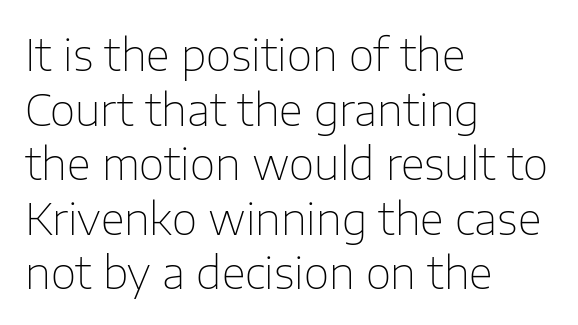
The image shows 44 px thin sans-serif type, upright; set left-aligned, line spacing 1.24x, normal letter spacing, not underlined; low stroke contrast and a medium x-height.
